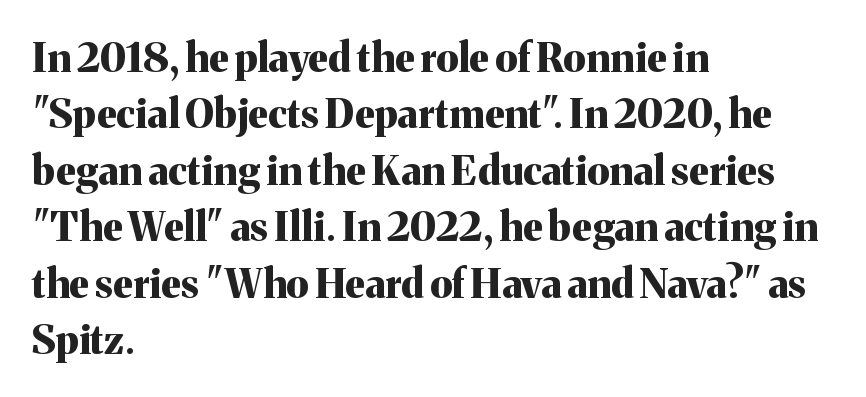
The glyphs are unaccompanied by any horizontal stroke below them. The face used here is seriffed, in the tradition of book romans. Is this a fixed-width face? No — the glyphs have proportional, varying widths. You'd pick this weight for a headline — it's a proper bold.
